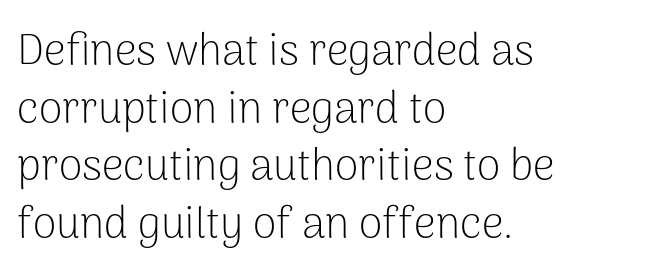
The image shows 43 px light sans-serif type, upright; set left-aligned, normal line spacing (1.34x), normal letter spacing, not underlined; low stroke contrast and a medium x-height.
